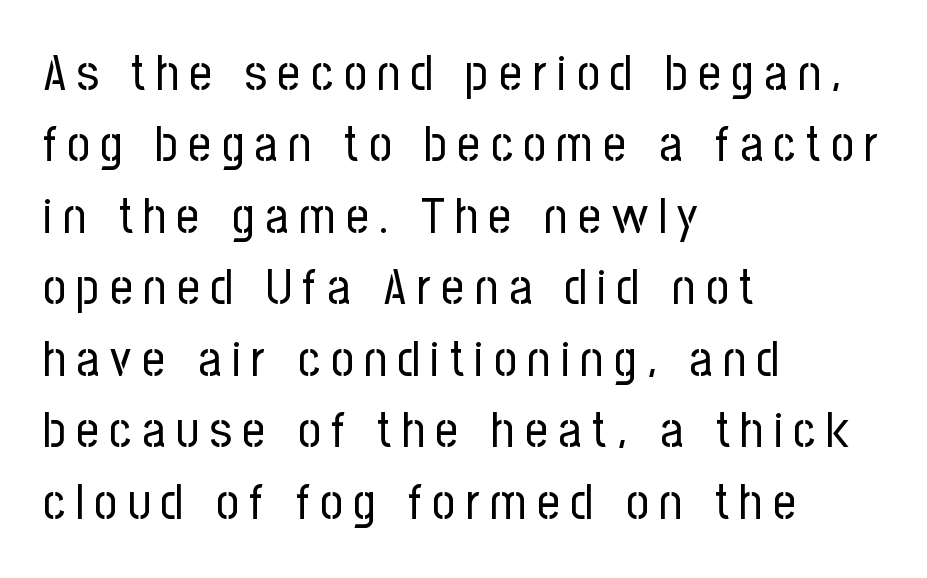
Q: Is the text bold? A: No.
Q: Is the text italic (slanted)? A: No, it is upright.
Q: Is the typeface a serif or a sans-serif typeface? A: Sans-serif.
Q: Is the text underlined? A: No.
Q: How is the paragraph aligned? A: Left-aligned.
Q: Is the spacing between letters normal or unusually wide? A: Unusually wide.
Q: Is the spacing between lines tight, normal or loose? A: Normal.
Q: Width (condensed, normal, or wide)? A: Condensed.
Q: Stroke contrast? A: Low.
Q: x-height? A: Medium.
Q: Monospaced? A: No.
